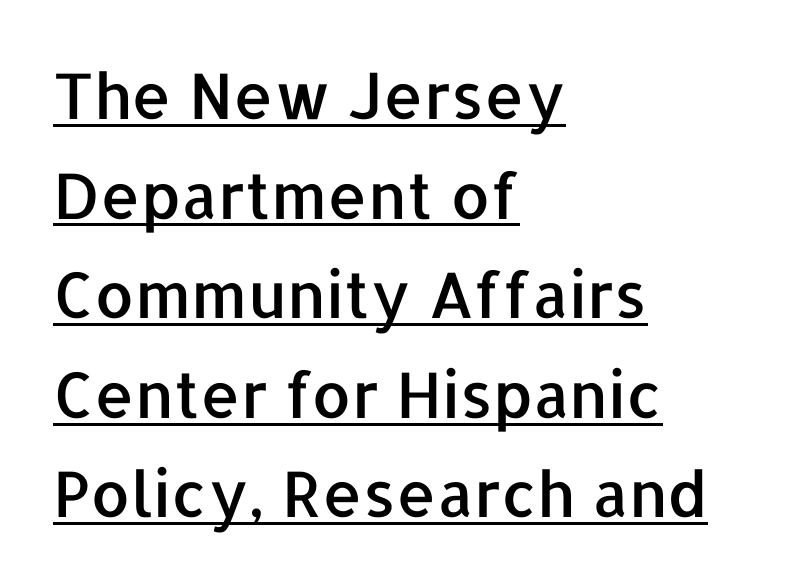
Q: Is the text italic (slanted)? A: No, it is upright.
Q: Is the typeface a serif or a sans-serif typeface? A: Sans-serif.
Q: Is the text underlined? A: Yes.
Q: How is the paragraph aligned? A: Left-aligned.
Q: Is the spacing between letters normal or unusually wide? A: Normal.
Q: Is the spacing between lines tight, normal or loose? A: Normal.
Q: Width (condensed, normal, or wide)? A: Normal.
Q: Stroke contrast? A: Low.
Q: x-height? A: Medium.
Q: Monospaced? A: No.
